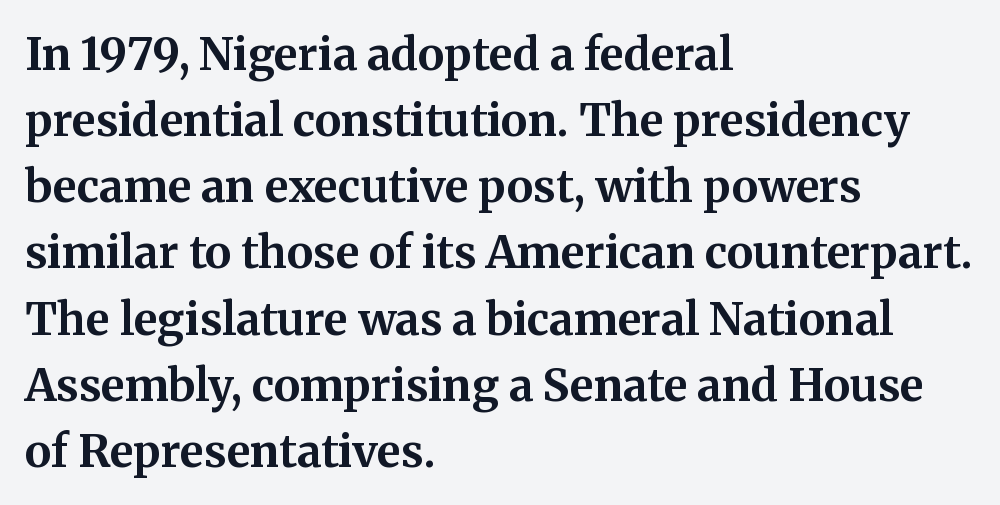
The image shows 45 px bold serif type, upright; set left-aligned, normal line spacing (1.47x), normal letter spacing, not underlined; medium stroke contrast and a medium x-height.
